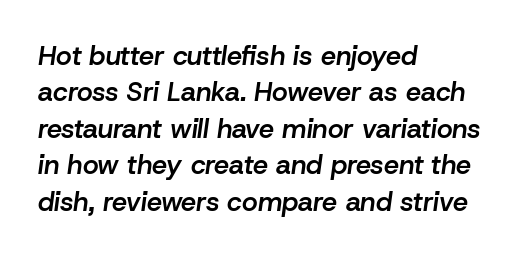
The image shows 27 px text type, italic (leaning right); set left-aligned, normal line spacing (1.35x), normal letter spacing, not underlined.
